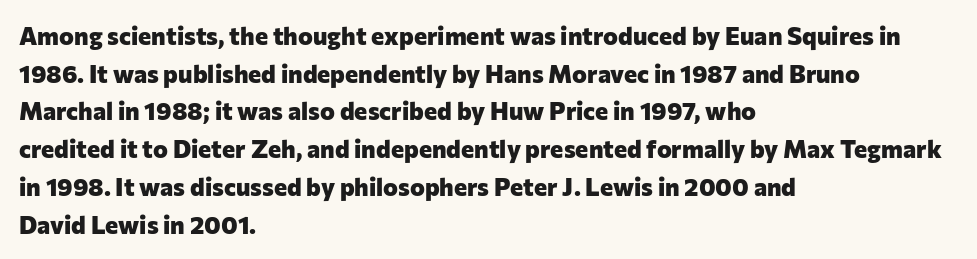
The image shows 25 px bold type, upright; set left-aligned, normal line spacing (1.51x), normal letter spacing, not underlined.
